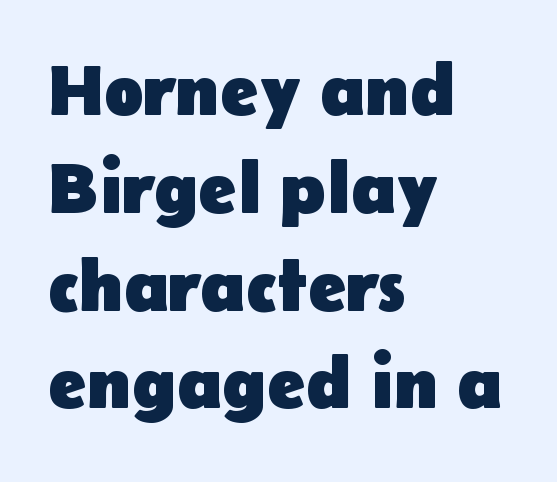
Q: Is the text bold? A: Yes.
Q: Is the text italic (slanted)? A: No, it is upright.
Q: Is the typeface a serif or a sans-serif typeface? A: Sans-serif.
Q: Is the text underlined? A: No.
Q: How is the paragraph aligned? A: Left-aligned.
Q: Is the spacing between letters normal or unusually wide? A: Normal.
Q: Is the spacing between lines tight, normal or loose? A: Normal.
Q: Width (condensed, normal, or wide)? A: Normal.
Q: Stroke contrast? A: Low.
Q: x-height? A: Medium.
Q: Monospaced? A: No.
